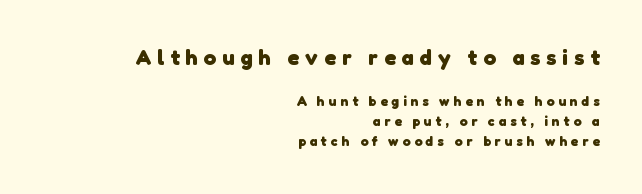
Q: Is the text bold? A: Yes.
Q: Is the text underlined? A: No.
Q: How is the paragraph aligned? A: Right-aligned.
Q: Is the spacing between letters normal or unusually wide? A: Unusually wide.
Q: Is the spacing between lines tight, normal or loose? A: Normal.
Q: Which block of text is set in a larger size, the first (top) or the second (bottom)? A: The first (top) one.
